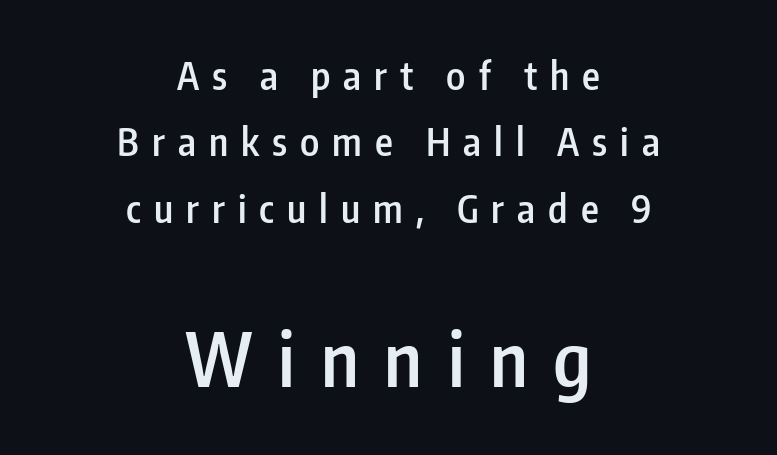
The image shows 75 px semibold, condensed sans-serif type, upright; set centered, line spacing 1.75x, unusually wide letter spacing (+0.34 em), not underlined; the second (bottom) block is 1.97x larger; low stroke contrast and a medium x-height.
